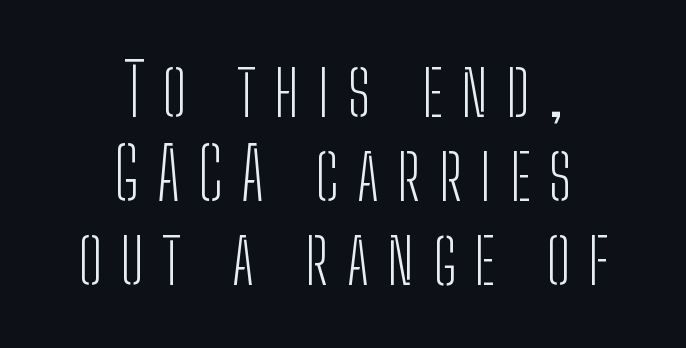
The image shows 71 px light, condensed sans-serif type, upright; set centered, line spacing 1.18x, unusually wide letter spacing (+0.26 em), not underlined; low stroke contrast and a medium x-height.
